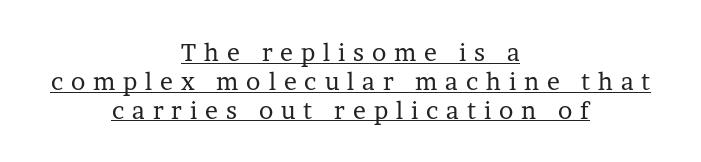
This rendering features underlined lettering. Short and long lines alike share a common midpoint. A roman cut, with each character standing at attention. The face looks like a standard text weight, possibly lighter. The face used here is rendered with a markedly widened letterfit.
